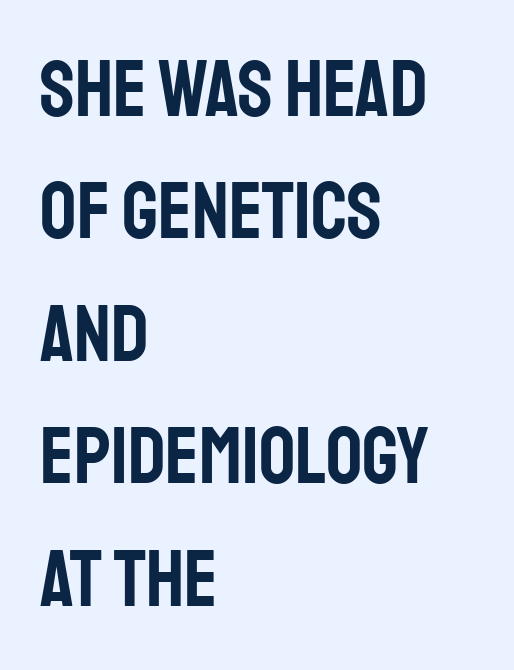
The image shows 80 px condensed sans-serif type, upright; set left-aligned, normal line spacing (1.53x), normal letter spacing, not underlined; low stroke contrast and a large x-height.
